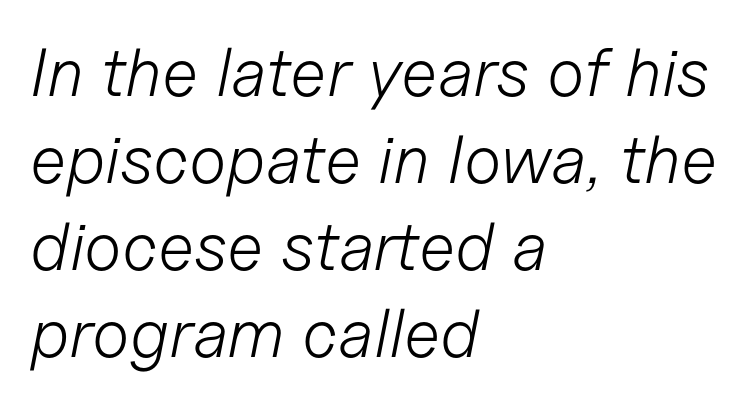
The image shows 68 px light type, italic (leaning right); set left-aligned, normal line spacing (1.28x), normal letter spacing, not underlined; low stroke contrast and a medium x-height.
